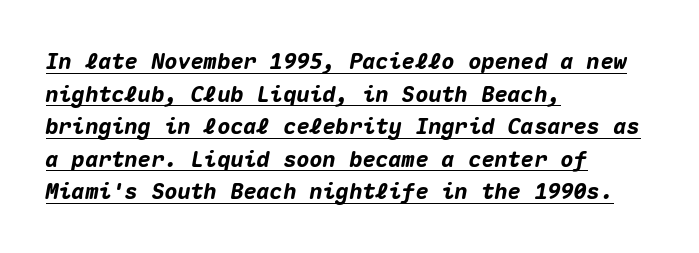
{"italic": "yes", "lean": "right", "slant_degrees": 10, "bold": "yes", "underline": "yes", "align": "left", "line_spacing": "normal", "line_spacing_ratio": 1.48, "letter_spacing": "normal", "letter_spacing_em": 0.0, "glyph_px": 22}
